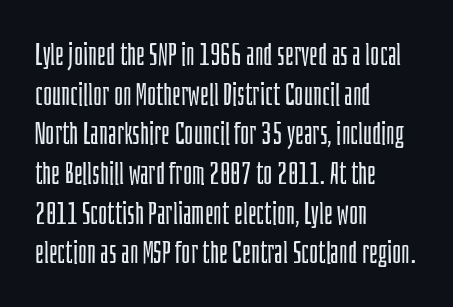
The image shows 31 px light, condensed sans-serif type, upright; set left-aligned, normal line spacing (1.28x), normal letter spacing, not underlined; low stroke contrast and a large x-height.
